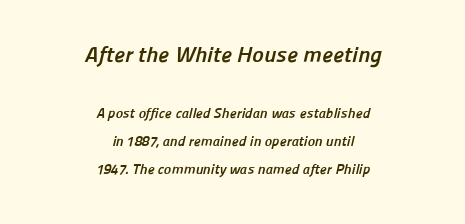
The image shows 22 px bold type; set centered, loose line spacing (2.01x), normal letter spacing, not underlined; the first (top) block is 1.57x larger.
